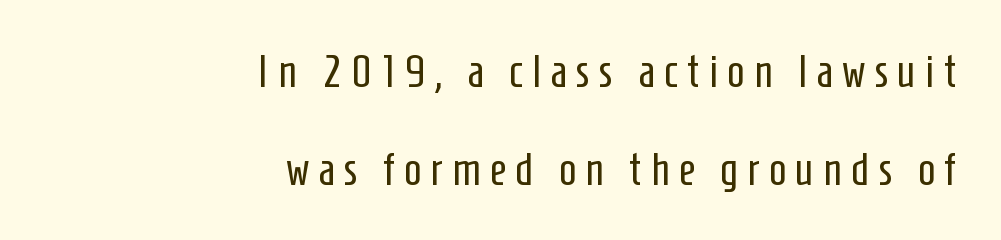
The image shows 46 px regular-weight, condensed sans-serif type, upright; set right-aligned, loose line spacing (2.12x), unusually wide letter spacing (+0.2 em), not underlined; low stroke contrast and a medium x-height.
